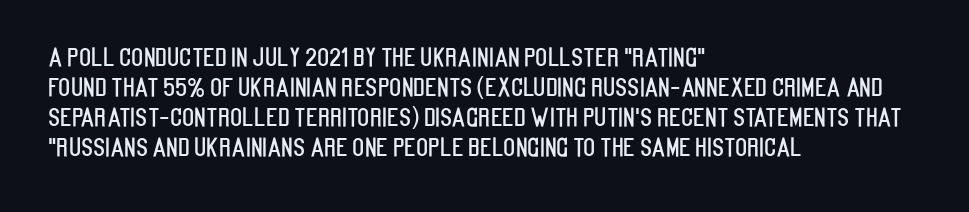
The image shows 25 px text type, upright; set left-aligned, line spacing 1.2x, normal letter spacing, not underlined.
